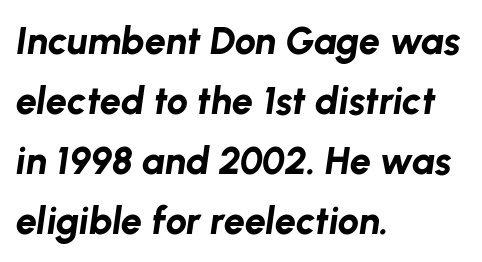
Compared with typical paragraphs, the rows here are spaced about the same. These lines keep a tight, regular rhythm from letter to letter. The passage shown is typed in a proportional face where columns would drift. Would a proofreader flag this as italicized? Yes. Lines of text with bare space underneath. The rendering anchors every line to the left-hand side.
